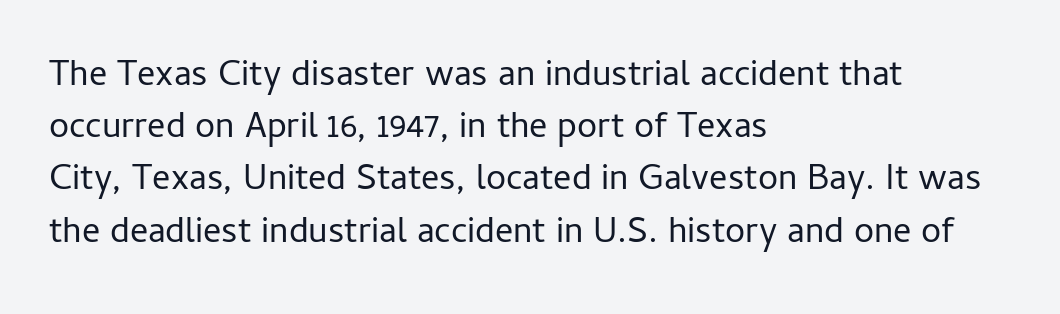
{"serif": "no", "italic": "no", "bold": "no", "weight": "regular", "width": "normal", "stroke_contrast": "low", "x_height": "medium", "monospaced": "no", "underline": "no", "align": "left", "line_spacing": "normal", "line_spacing_ratio": 1.45, "letter_spacing": "normal", "letter_spacing_em": 0.0, "glyph_px": 36}
